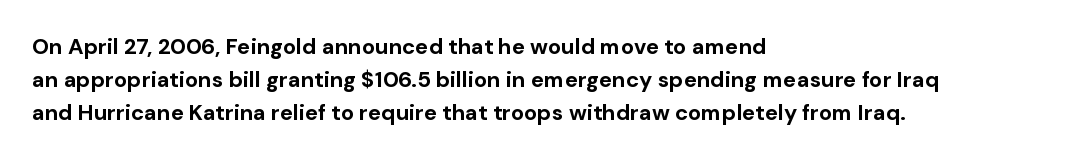
The image shows 22 px bold type, upright; set left-aligned, normal line spacing (1.49x), normal letter spacing, not underlined.
